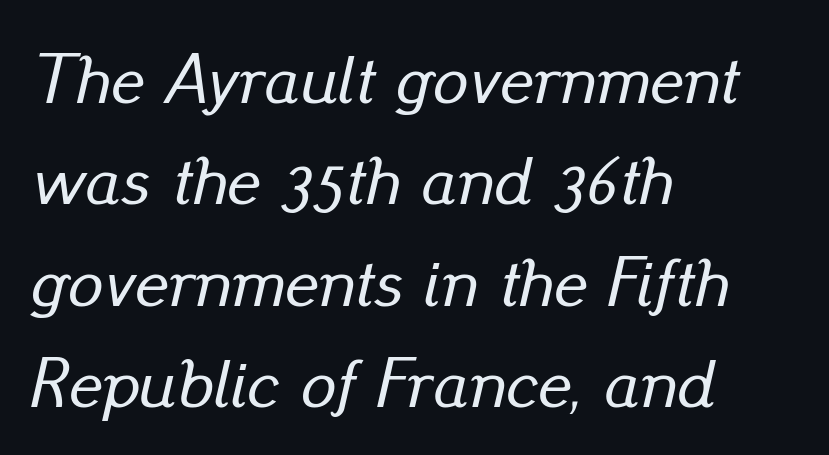
The image shows 70 px text type, italic (leaning right); set left-aligned, normal line spacing (1.45x), normal letter spacing, not underlined; low stroke contrast and a small x-height.
